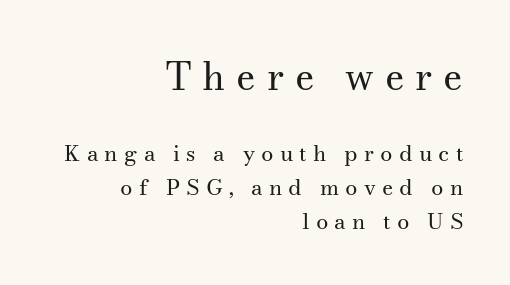
{"serif": "yes", "italic": "no", "bold": "no", "weight": "regular", "width": "normal", "stroke_contrast": "medium", "x_height": "small", "monospaced": "no", "underline": "no", "align": "right", "line_spacing": "normal", "line_spacing_ratio": 1.54, "letter_spacing": "wide", "letter_spacing_em": 0.28, "larger_block": "first", "size_ratio": 1.73, "glyph_px": 38}
